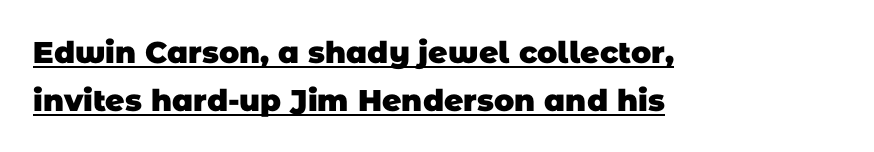
{"serif": "no", "bold": "yes", "weight": "heavy", "width": "normal", "stroke_contrast": "low", "x_height": "large", "monospaced": "no", "underline": "yes", "align": "left", "line_spacing": "normal", "line_spacing_ratio": 1.6, "letter_spacing": "normal", "letter_spacing_em": 0.0, "glyph_px": 30}
